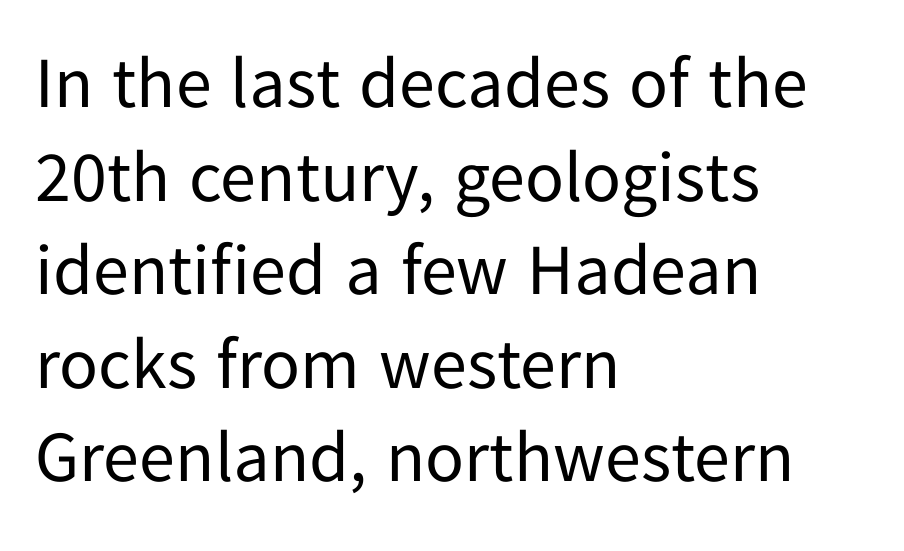
Q: Is the text bold? A: No.
Q: Is the text italic (slanted)? A: No, it is upright.
Q: Is the typeface a serif or a sans-serif typeface? A: Sans-serif.
Q: Is the text underlined? A: No.
Q: How is the paragraph aligned? A: Left-aligned.
Q: Is the spacing between letters normal or unusually wide? A: Normal.
Q: Is the spacing between lines tight, normal or loose? A: Normal.
Q: Width (condensed, normal, or wide)? A: Normal.
Q: Stroke contrast? A: Low.
Q: x-height? A: Medium.
Q: Monospaced? A: No.
